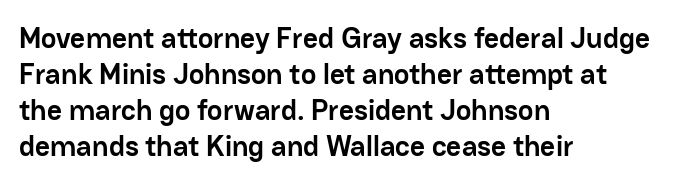
The image shows 29 px semibold sans-serif type, upright; set left-aligned, line spacing 1.24x, normal letter spacing, not underlined; low stroke contrast and a medium x-height.
